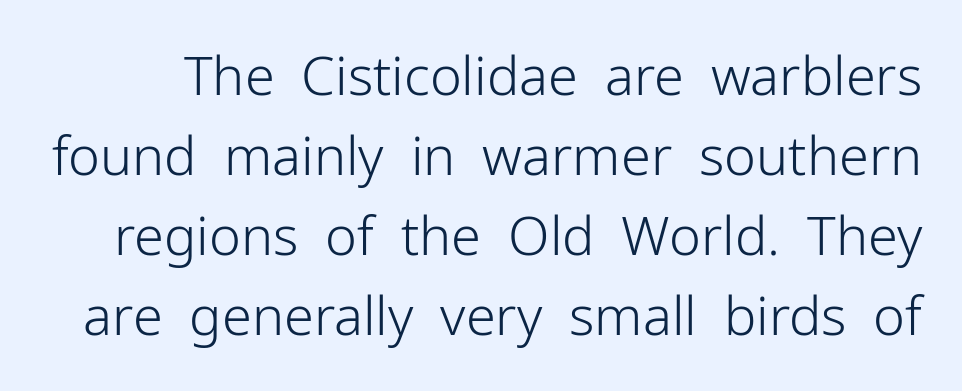
Is this a fixed-width face? No — the glyphs have proportional, varying widths. Posture: vertical. Glyph-to-glyph distance matches everyday printed text. Regarding leading, the lines here are spaced in the standard way. These glyphs show unthickened strokes, regular width or finer. The foot of each line stays bare and open.
